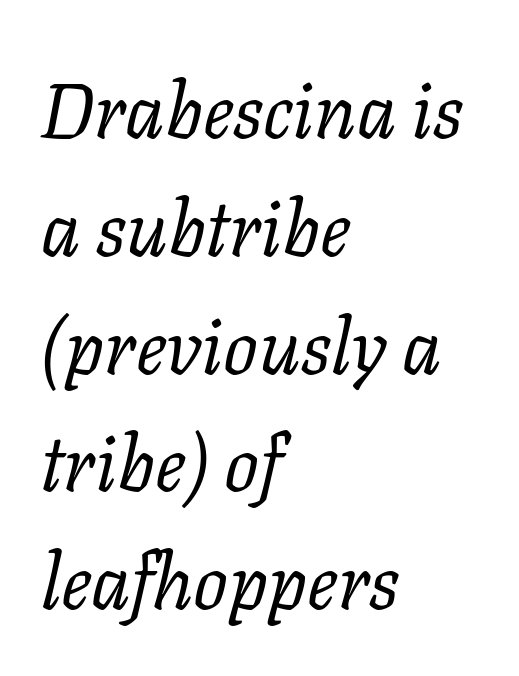
{"serif": "yes", "italic": "yes", "lean": "right", "slant_degrees": 11, "bold": "no", "weight": "regular", "width": "normal", "stroke_contrast": "low", "x_height": "medium", "monospaced": "no", "underline": "no", "align": "left", "line_spacing": "normal", "line_spacing_ratio": 1.53, "letter_spacing": "normal", "letter_spacing_em": 0.0, "glyph_px": 77}
